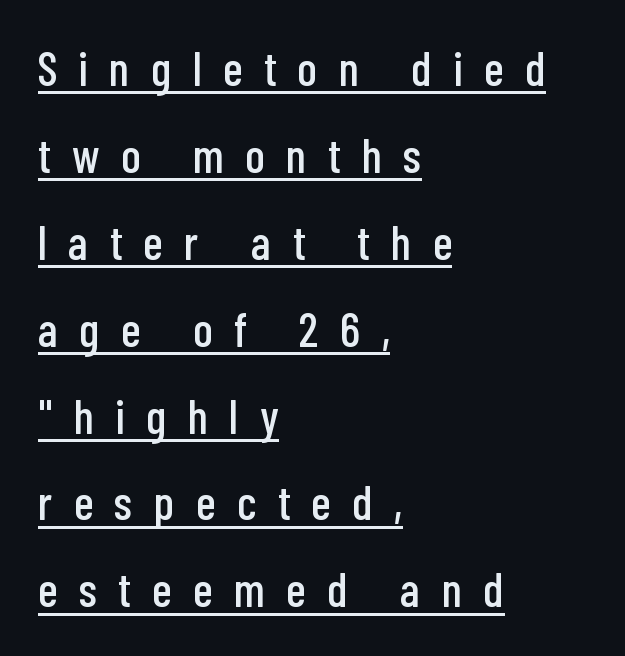
Underlined type. Substantial extra tracking has been applied to these lines. The passage is arranged the way most books set body copy — flush left. Serif or sans? Sans — the stroke terminals are bare. Is there any slant? The stems are plumb.
